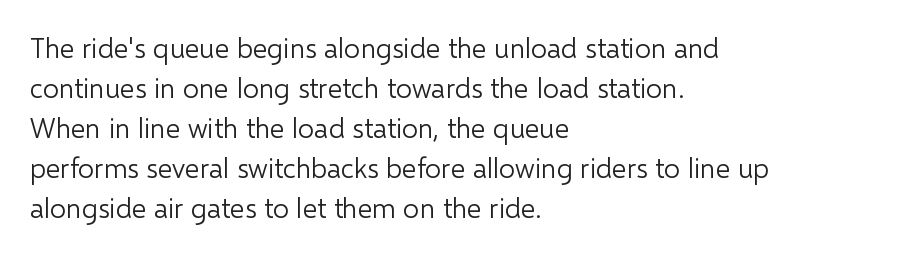
{"serif": "no", "italic": "no", "bold": "no", "weight": "light", "width": "normal", "stroke_contrast": "low", "x_height": "medium", "monospaced": "no", "underline": "no", "align": "left", "line_spacing": "normal", "line_spacing_ratio": 1.43, "letter_spacing": "normal", "letter_spacing_em": 0.0, "glyph_px": 28}
